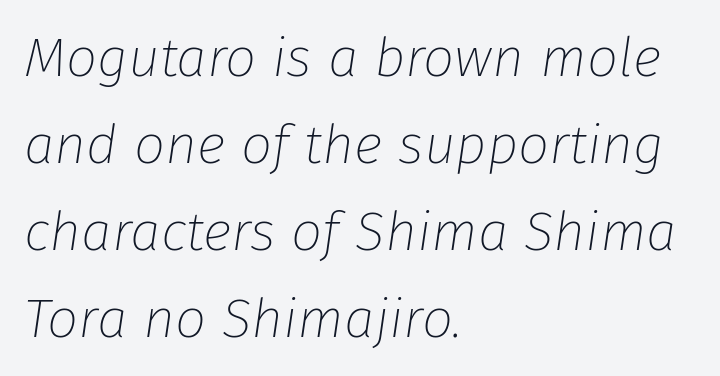
Q: Is the text bold? A: No.
Q: Is the text italic (slanted)? A: Yes, it leans right by about 8 degrees.
Q: Is the text underlined? A: No.
Q: How is the paragraph aligned? A: Left-aligned.
Q: Is the spacing between letters normal or unusually wide? A: Normal.
Q: Is the spacing between lines tight, normal or loose? A: Normal.
Q: Width (condensed, normal, or wide)? A: Normal.
Q: Stroke contrast? A: Low.
Q: x-height? A: Medium.
Q: Monospaced? A: No.
